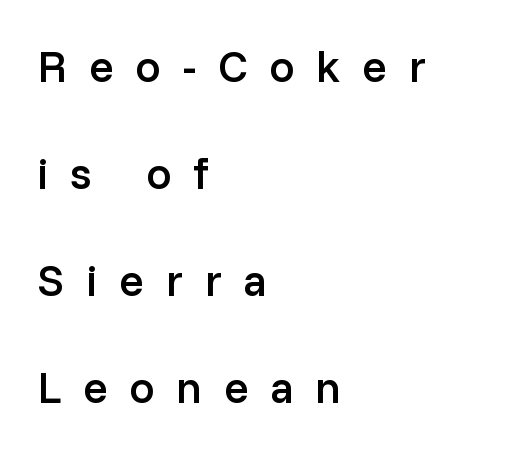
The image shows 45 px semibold sans-serif type, upright; set left-aligned, loose line spacing (2.38x), unusually wide letter spacing (+0.48 em), not underlined; low stroke contrast and a medium x-height.
